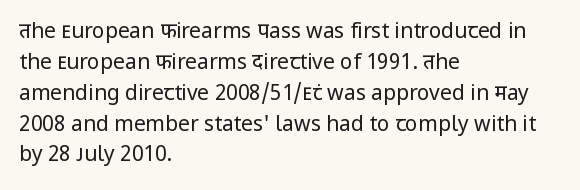
{"italic": "no", "bold": "no", "underline": "no", "align": "left", "line_spacing": "normal", "line_spacing_ratio": 1.47, "letter_spacing": "normal", "letter_spacing_em": 0.0, "glyph_px": 21}
